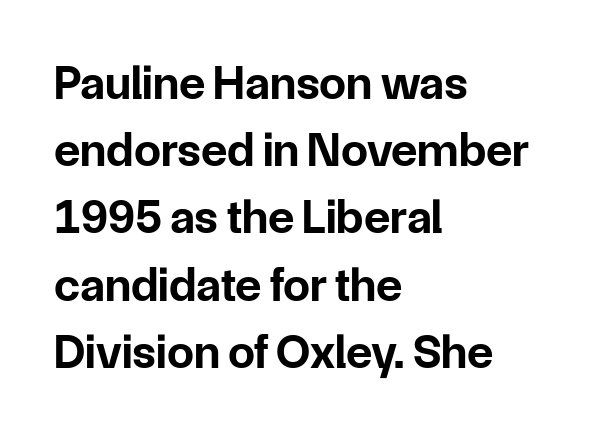
The image shows 48 px bold sans-serif type, upright; set left-aligned, normal line spacing (1.4x), normal letter spacing, not underlined; low stroke contrast and a medium x-height.
